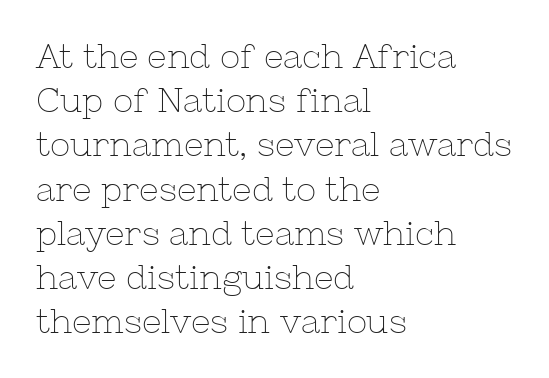
Q: Is the text bold? A: No.
Q: Is the text italic (slanted)? A: No, it is upright.
Q: Is the typeface a serif or a sans-serif typeface? A: Serif.
Q: Is the text underlined? A: No.
Q: How is the paragraph aligned? A: Left-aligned.
Q: Is the spacing between letters normal or unusually wide? A: Normal.
Q: Is the spacing between lines tight, normal or loose? A: Normal.
Q: Width (condensed, normal, or wide)? A: Normal.
Q: Stroke contrast? A: Low.
Q: x-height? A: Medium.
Q: Monospaced? A: No.
